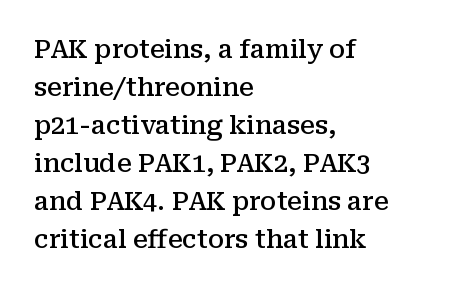
Q: Is the text bold? A: Semi-bold.
Q: Is the text italic (slanted)? A: No, it is upright.
Q: Is the text underlined? A: No.
Q: How is the paragraph aligned? A: Left-aligned.
Q: Is the spacing between letters normal or unusually wide? A: Normal.
Q: Is the spacing between lines tight, normal or loose? A: Normal.
